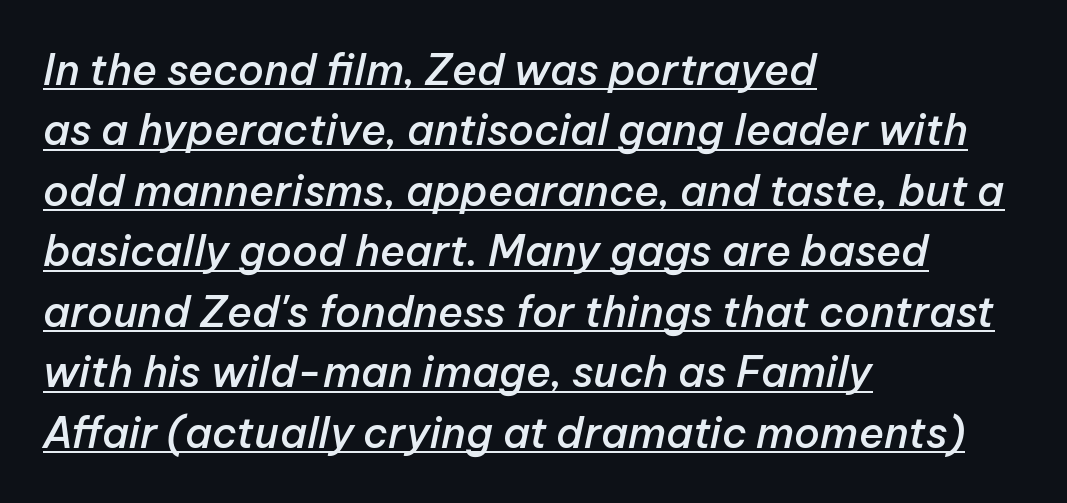
{"italic": "yes", "lean": "right", "slant_degrees": 12, "bold": "semi", "weight": "semibold", "width": "normal", "stroke_contrast": "low", "x_height": "medium", "monospaced": "no", "underline": "yes", "align": "left", "line_spacing": "normal", "line_spacing_ratio": 1.44, "letter_spacing": "normal", "letter_spacing_em": 0.0, "glyph_px": 42}
